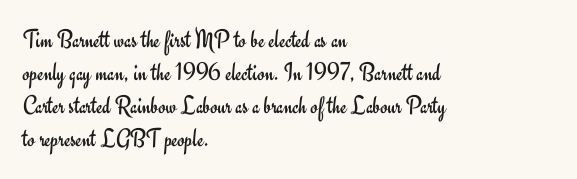
{"bold": "no", "underline": "no", "align": "left", "line_spacing": "normal", "line_spacing_ratio": 1.27, "letter_spacing": "normal", "letter_spacing_em": 0.0, "glyph_px": 26}
